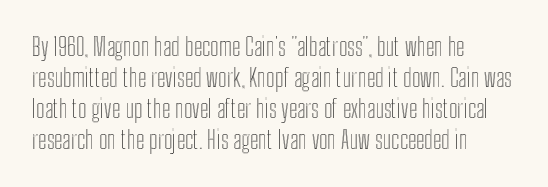
The rag falls on the right side of this text block. How would I describe the line gaps? Plain and ordinary. Ordinary non-slanted type is in use. The gaps between neighbouring characters are ordinary and unremarkable.
